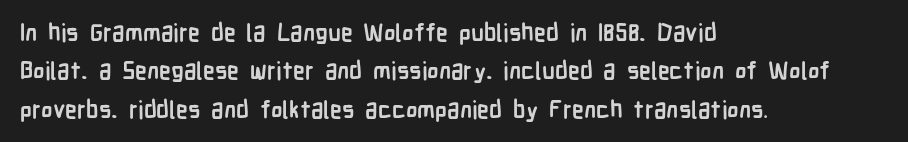
{"italic": "no", "bold": "yes", "underline": "no", "align": "left", "line_spacing": "normal", "line_spacing_ratio": 1.6, "letter_spacing": "normal", "letter_spacing_em": 0.0, "glyph_px": 24}
